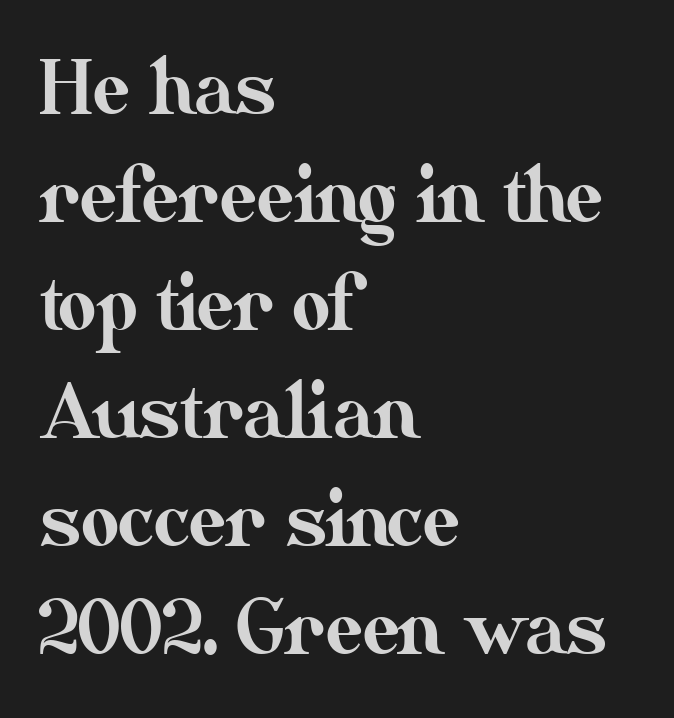
Q: Is the text italic (slanted)? A: No, it is upright.
Q: Is the text underlined? A: No.
Q: How is the paragraph aligned? A: Left-aligned.
Q: Is the spacing between letters normal or unusually wide? A: Normal.
Q: Is the spacing between lines tight, normal or loose? A: Normal.
Q: Width (condensed, normal, or wide)? A: Normal.
Q: Stroke contrast? A: Medium.
Q: x-height? A: Small.
Q: Monospaced? A: No.
